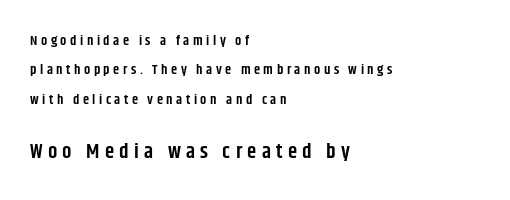
In CSS terms this would be text-align: left. The axis of the letterforms is exactly vertical. Leading: increased. Does extra space separate the letters? Yes, quite a lot of it. Bare-footed words on every line.
